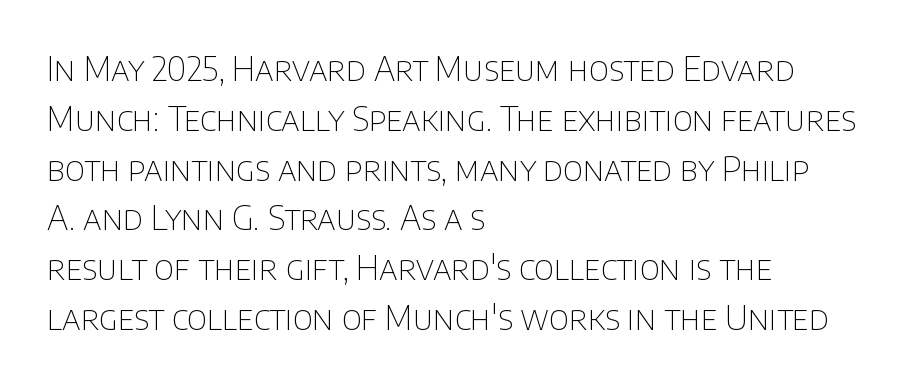
Q: Is the text bold? A: No.
Q: Is the text italic (slanted)? A: No, it is upright.
Q: Is the typeface a serif or a sans-serif typeface? A: Sans-serif.
Q: Is the text underlined? A: No.
Q: How is the paragraph aligned? A: Left-aligned.
Q: Is the spacing between letters normal or unusually wide? A: Normal.
Q: Is the spacing between lines tight, normal or loose? A: Normal.
Q: Width (condensed, normal, or wide)? A: Normal.
Q: Stroke contrast? A: Low.
Q: x-height? A: Large.
Q: Monospaced? A: No.
